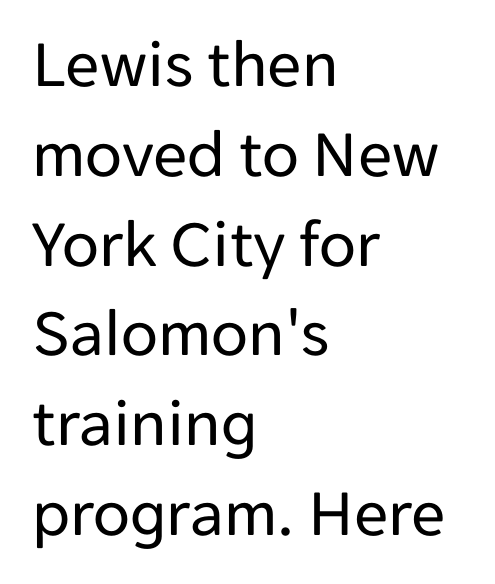
Is this a fixed-width face? No — the glyphs have proportional, varying widths. I'd call this a sans setting — the letters go barefoot. Standard letterfit; no display-style spreading of the glyphs. Unbolded letterforms with no extra heft.
